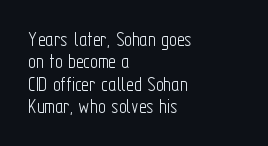
Q: Is the text bold? A: No.
Q: Is the text italic (slanted)? A: No, it is upright.
Q: Is the text underlined? A: No.
Q: How is the paragraph aligned? A: Left-aligned.
Q: Is the spacing between letters normal or unusually wide? A: Normal.
Q: Is the spacing between lines tight, normal or loose? A: Tight.
